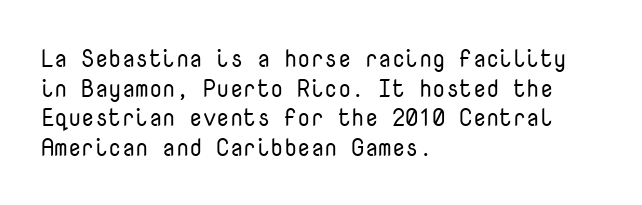
Words appear dense and cohesive because spacing is normal. Stem width sits at or under what a default text font uses. Honestly, there is no underline to notice here at all. The lettering stays uniformly vertical, giving the passage a roman look.
